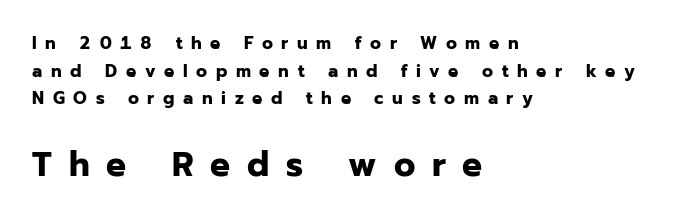
The image shows 35 px bold sans-serif type, upright; set left-aligned, normal line spacing (1.53x), unusually wide letter spacing (+0.48 em), not underlined; the second (bottom) block is 1.94x larger; low stroke contrast and a medium x-height.
